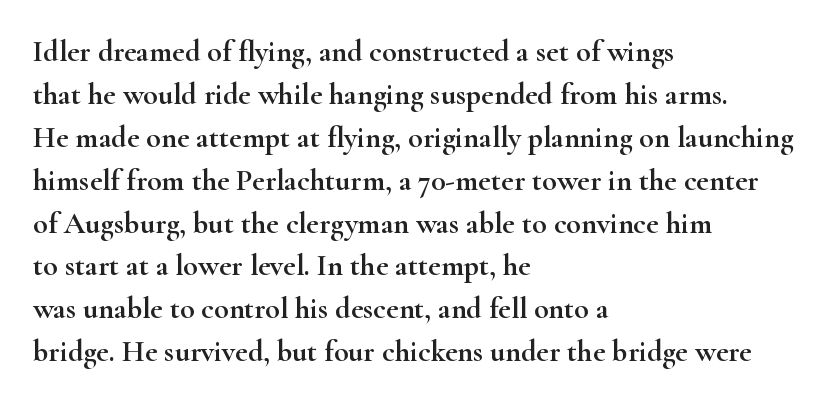
Q: Is the text italic (slanted)? A: No, it is upright.
Q: Is the typeface a serif or a sans-serif typeface? A: Serif.
Q: Is the text underlined? A: No.
Q: How is the paragraph aligned? A: Left-aligned.
Q: Is the spacing between letters normal or unusually wide? A: Normal.
Q: Is the spacing between lines tight, normal or loose? A: Normal.
Q: Width (condensed, normal, or wide)? A: Wide.
Q: Stroke contrast? A: High.
Q: x-height? A: Small.
Q: Monospaced? A: No.
